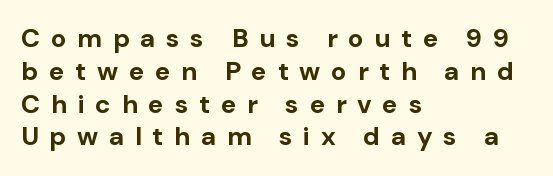
The image shows 26 px bold type, upright; set left-aligned, normal line spacing (1.26x), unusually wide letter spacing (+0.41 em), not underlined.
